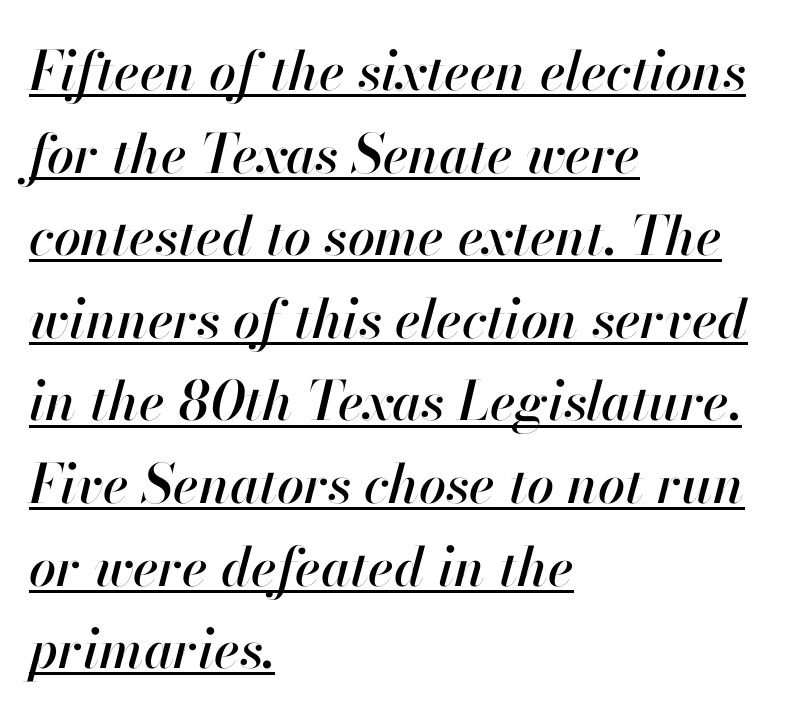
The image shows 54 px text type, italic (leaning right); set left-aligned, normal line spacing (1.53x), normal letter spacing, underlined; high stroke contrast and a small x-height.
